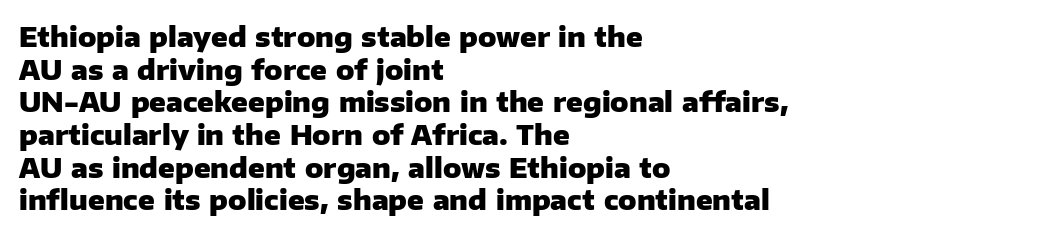
Q: Is the text bold? A: Yes.
Q: Is the text italic (slanted)? A: No, it is upright.
Q: Is the text underlined? A: No.
Q: How is the paragraph aligned? A: Left-aligned.
Q: Is the spacing between letters normal or unusually wide? A: Normal.
